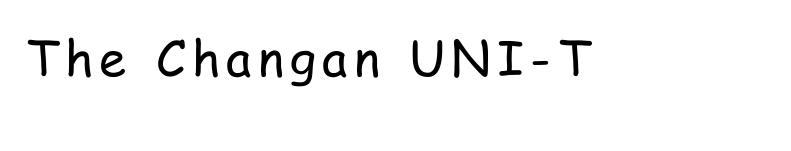
Q: Is the text bold? A: No.
Q: Is the text italic (slanted)? A: No, it is upright.
Q: Is the typeface a serif or a sans-serif typeface? A: Sans-serif.
Q: Is the text underlined? A: No.
Q: Width (condensed, normal, or wide)? A: Condensed.
Q: Stroke contrast? A: Low.
Q: x-height? A: Medium.
Q: Monospaced? A: No.
